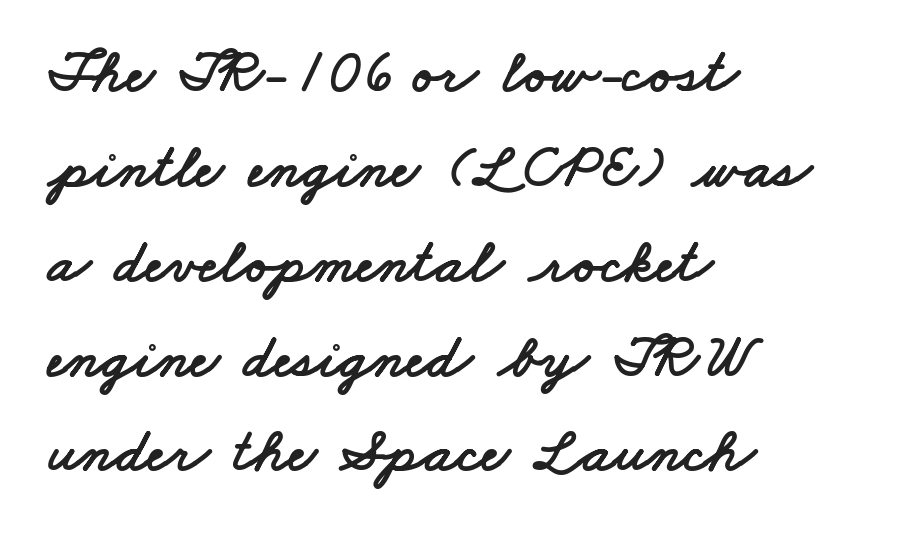
The image shows 62 px wide sans-serif type; set left-aligned, normal line spacing (1.53x), normal letter spacing, not underlined; low stroke contrast and a small x-height.
